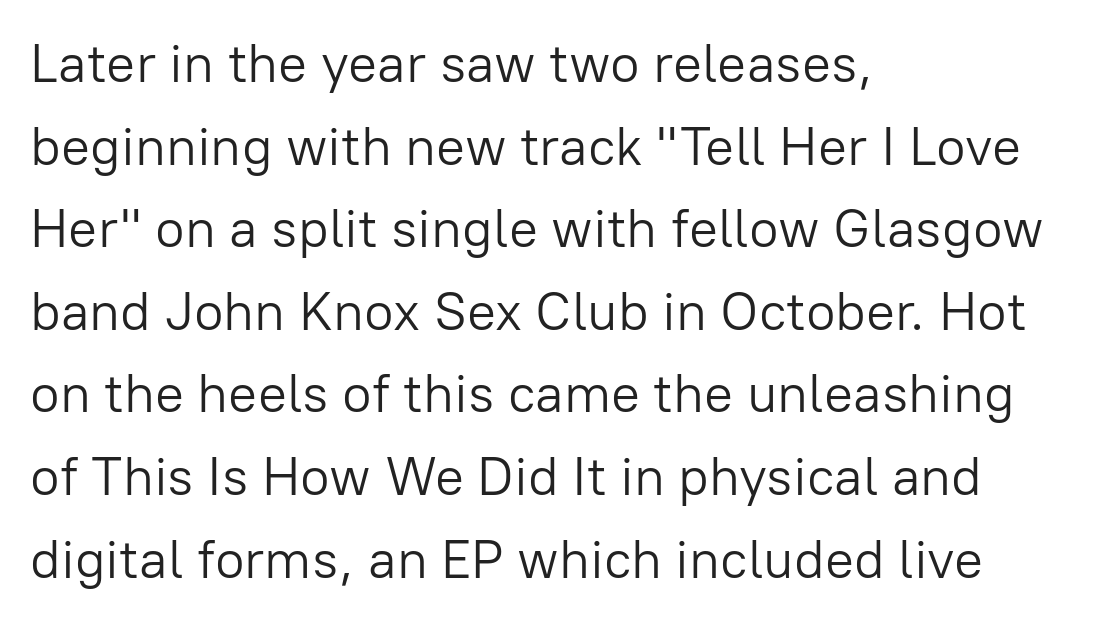
{"serif": "no", "italic": "no", "bold": "no", "weight": "light", "width": "normal", "stroke_contrast": "low", "x_height": "medium", "monospaced": "no", "underline": "no", "align": "left", "line_spacing": "normal", "line_spacing_ratio": 1.53, "letter_spacing": "normal", "letter_spacing_em": 0.0, "glyph_px": 54}
